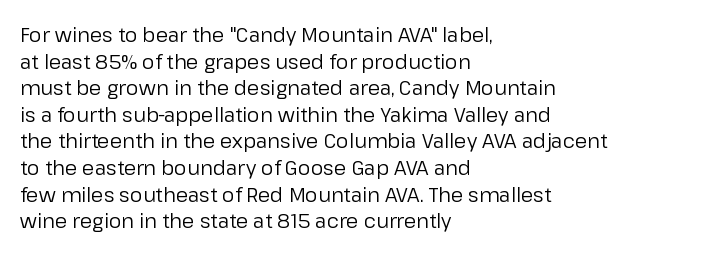
Q: Is the text bold? A: No.
Q: Is the text italic (slanted)? A: No, it is upright.
Q: Is the text underlined? A: No.
Q: How is the paragraph aligned? A: Left-aligned.
Q: Is the spacing between letters normal or unusually wide? A: Normal.
Q: Is the spacing between lines tight, normal or loose? A: Normal.
